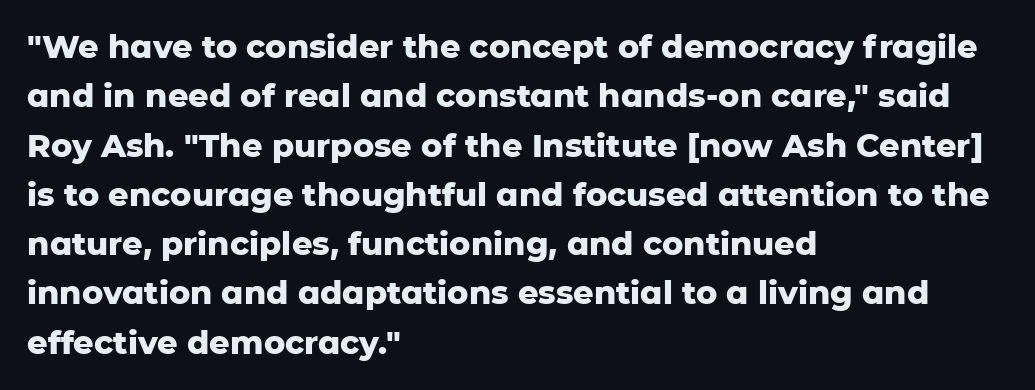
{"serif": "no", "italic": "no", "bold": "yes", "weight": "heavy", "width": "normal", "stroke_contrast": "low", "x_height": "medium", "monospaced": "no", "underline": "no", "align": "left", "line_spacing": "normal", "line_spacing_ratio": 1.54, "letter_spacing": "normal", "letter_spacing_em": 0.0, "glyph_px": 32}
